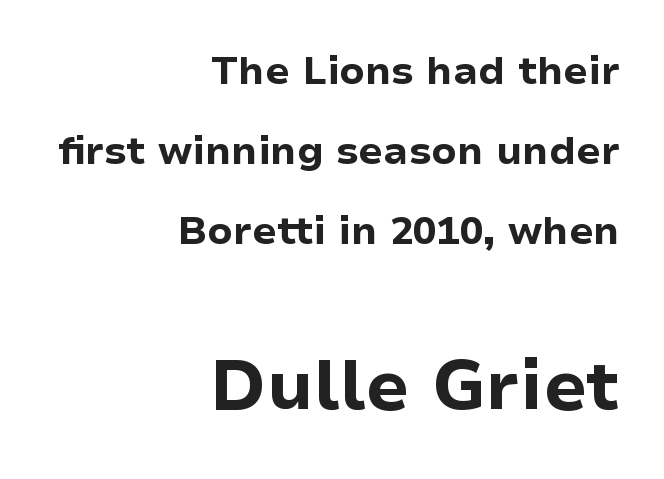
Q: Is the text bold? A: Yes.
Q: Is the text italic (slanted)? A: No, it is upright.
Q: Is the typeface a serif or a sans-serif typeface? A: Sans-serif.
Q: Is the text underlined? A: No.
Q: How is the paragraph aligned? A: Right-aligned.
Q: Is the spacing between letters normal or unusually wide? A: Normal.
Q: Is the spacing between lines tight, normal or loose? A: Loose.
Q: Which block of text is set in a larger size, the first (top) or the second (bottom)? A: The second (bottom) one.
Q: Width (condensed, normal, or wide)? A: Normal.
Q: Stroke contrast? A: Low.
Q: x-height? A: Medium.
Q: Monospaced? A: No.
